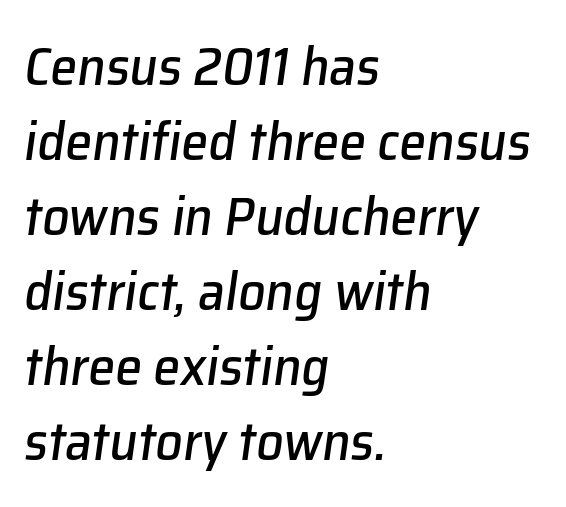
Q: Is the text italic (slanted)? A: Yes, it leans right by about 8 degrees.
Q: Is the text underlined? A: No.
Q: How is the paragraph aligned? A: Left-aligned.
Q: Is the spacing between letters normal or unusually wide? A: Normal.
Q: Is the spacing between lines tight, normal or loose? A: Normal.
Q: Width (condensed, normal, or wide)? A: Normal.
Q: Stroke contrast? A: Low.
Q: x-height? A: Medium.
Q: Monospaced? A: No.
